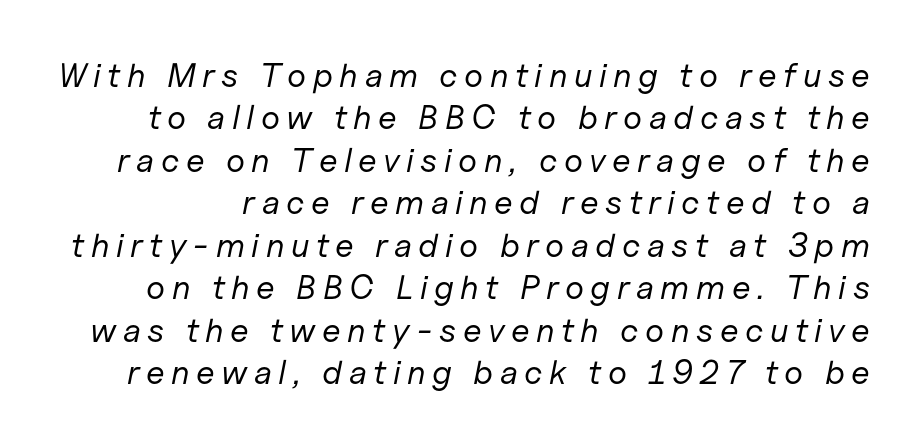
Q: Is the text bold? A: No.
Q: Is the text italic (slanted)? A: Yes, it leans right by about 11 degrees.
Q: Is the text underlined? A: No.
Q: Is the spacing between lines tight, normal or loose? A: Normal.
Q: Width (condensed, normal, or wide)? A: Normal.
Q: Stroke contrast? A: Low.
Q: x-height? A: Medium.
Q: Monospaced? A: No.
